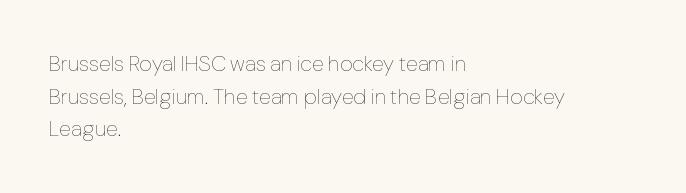
Q: Is the text bold? A: No.
Q: Is the text italic (slanted)? A: No, it is upright.
Q: Is the text underlined? A: No.
Q: How is the paragraph aligned? A: Left-aligned.
Q: Is the spacing between letters normal or unusually wide? A: Normal.
Q: Is the spacing between lines tight, normal or loose? A: Normal.
